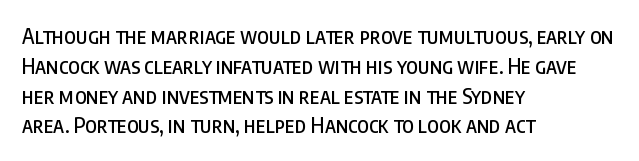
{"italic": "no", "underline": "no", "align": "left", "line_spacing": "normal", "line_spacing_ratio": 1.42, "letter_spacing": "normal", "letter_spacing_em": 0.0, "glyph_px": 21}
